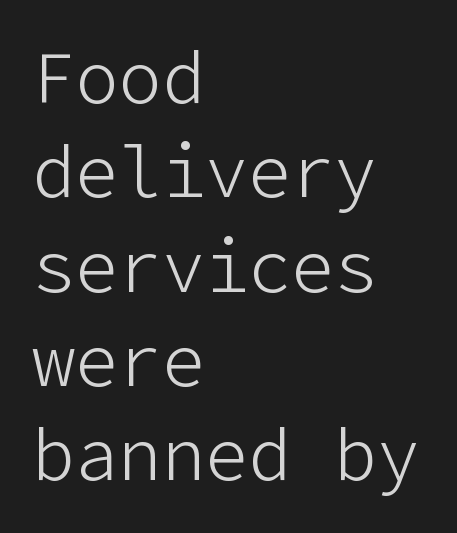
The image shows 72 px light sans-serif type, upright; set left-aligned, normal line spacing (1.31x), normal letter spacing, not underlined; low stroke contrast and a medium x-height.
